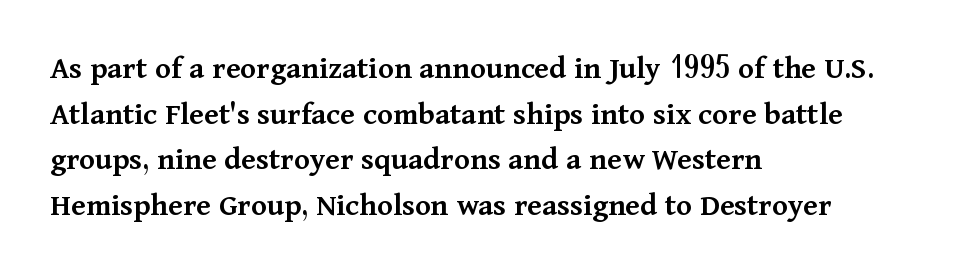
Q: Is the text bold? A: Semi-bold.
Q: Is the text italic (slanted)? A: No, it is upright.
Q: Is the typeface a serif or a sans-serif typeface? A: Serif.
Q: Is the text underlined? A: No.
Q: How is the paragraph aligned? A: Left-aligned.
Q: Is the spacing between letters normal or unusually wide? A: Normal.
Q: Is the spacing between lines tight, normal or loose? A: Normal.
Q: Width (condensed, normal, or wide)? A: Normal.
Q: Stroke contrast? A: Medium.
Q: x-height? A: Medium.
Q: Monospaced? A: No.
